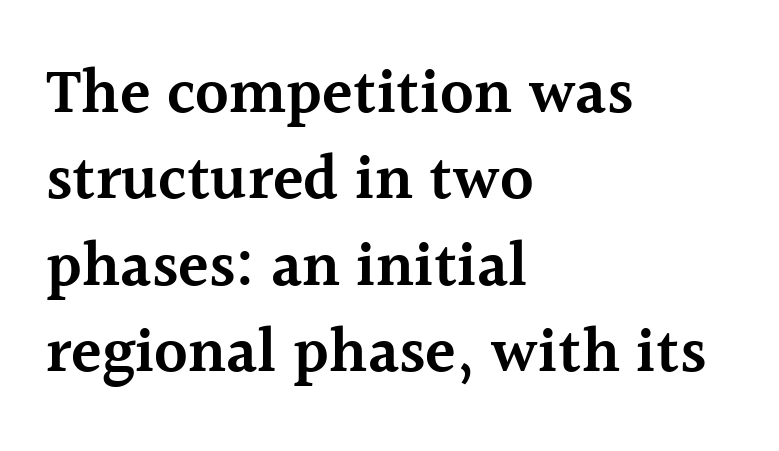
The image shows 63 px semibold serif type, upright; set left-aligned, normal line spacing (1.37x), normal letter spacing, not underlined; a medium x-height.
